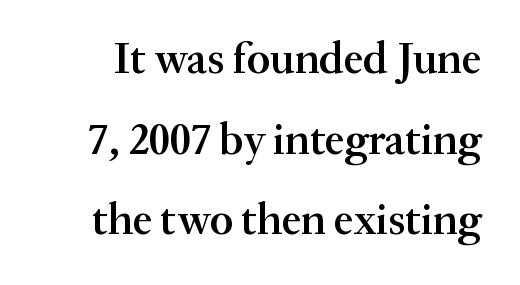
It's the straight-up-and-down kind of type. On the weight axis this lands at semibold, roughly 600. Beneath every word, the page is bare. Looks like regular typesetting: each glyph gets only the width it needs. Check where the strokes stop: tiny serifs finish them off. Students, note that the glyphs here touch the page at normal intervals.
